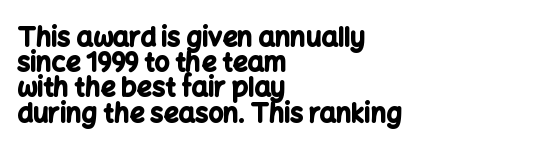
As a designer I'd log this as weight 700, bold. Summary of vertical rhythm: compact, with narrow interline spacing. The ragged edge is on the right, which tells us the setting is flush left. The typography opts for an upright posture over an oblique one. Words appear dense and cohesive because spacing is normal. A clean baseline with only descenders dipping below it.
